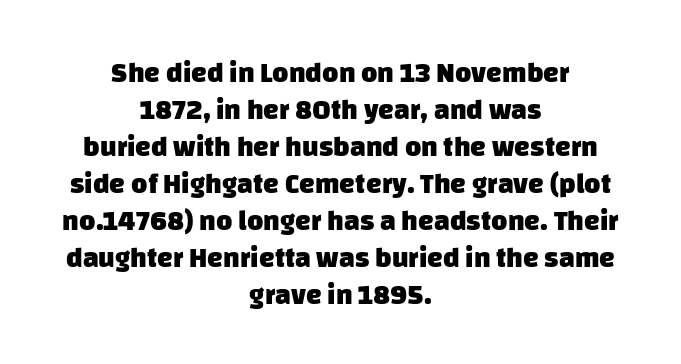
Q: Is the text bold? A: Yes.
Q: Is the typeface a serif or a sans-serif typeface? A: Sans-serif.
Q: Is the text underlined? A: No.
Q: How is the paragraph aligned? A: Centered.
Q: Is the spacing between letters normal or unusually wide? A: Normal.
Q: Is the spacing between lines tight, normal or loose? A: Normal.
Q: Width (condensed, normal, or wide)? A: Normal.
Q: Stroke contrast? A: Low.
Q: x-height? A: Large.
Q: Monospaced? A: No.
